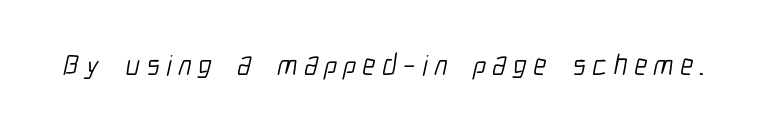
The string is rendered with underlining switched off. A quiet, ordinary-to-light weight characterises the typeface. Each word looks stretched out because of the extra space between its letters. The passage shown is typed in a proportional face where columns would drift. What kind of face is this? One without serifs — a sans.
